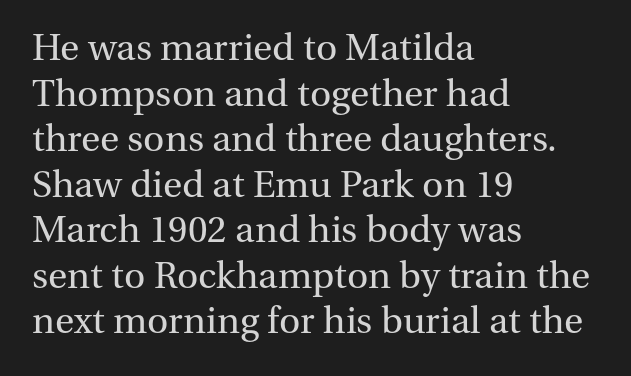
The image shows 37 px regular-weight serif type, upright; set left-aligned, line spacing 1.23x, normal letter spacing, not underlined; medium stroke contrast and a medium x-height.
